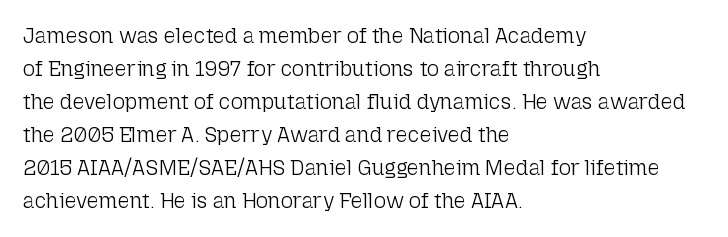
Q: Is the text bold? A: No.
Q: Is the text italic (slanted)? A: No, it is upright.
Q: Is the text underlined? A: No.
Q: How is the paragraph aligned? A: Left-aligned.
Q: Is the spacing between letters normal or unusually wide? A: Normal.
Q: Is the spacing between lines tight, normal or loose? A: Normal.
